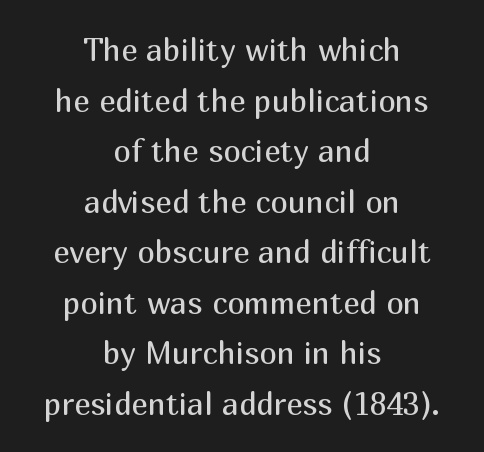
{"serif": "no", "italic": "no", "bold": "no", "weight": "regular", "width": "normal", "stroke_contrast": "medium", "x_height": "medium", "monospaced": "no", "underline": "no", "align": "center", "line_spacing": "normal", "line_spacing_ratio": 1.63, "letter_spacing": "normal", "letter_spacing_em": 0.0, "glyph_px": 31}
